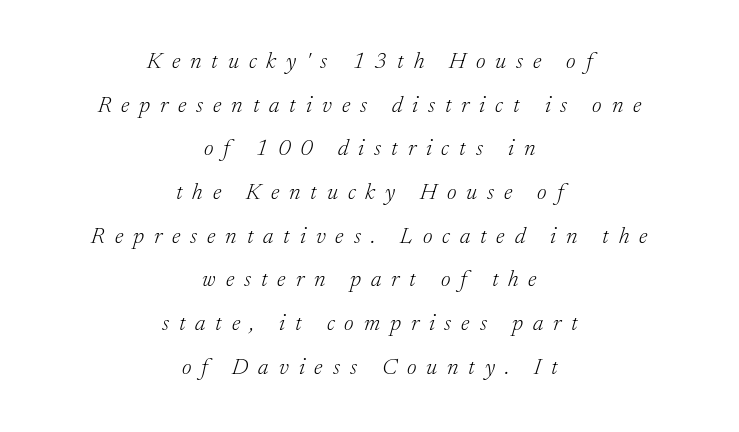
Q: Is the text bold? A: No.
Q: Is the text italic (slanted)? A: Yes, it leans right by about 17 degrees.
Q: Is the text underlined? A: No.
Q: How is the paragraph aligned? A: Centered.
Q: Is the spacing between letters normal or unusually wide? A: Unusually wide.
Q: Is the spacing between lines tight, normal or loose? A: Loose.
